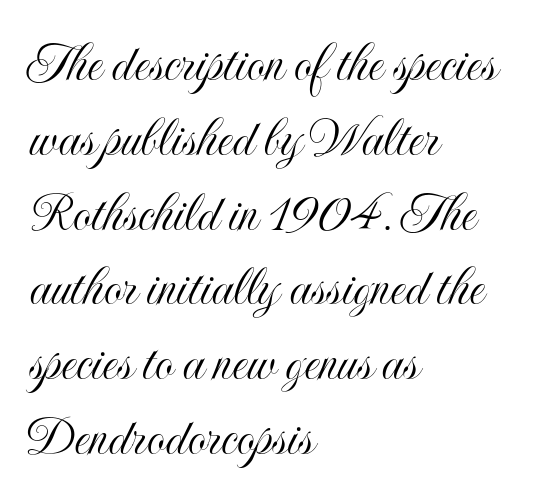
Quick note: interline space is typical. The space beneath each line is pristine and unruled. The text block is weighted toward the left margin, trailing off unevenly rightward.
